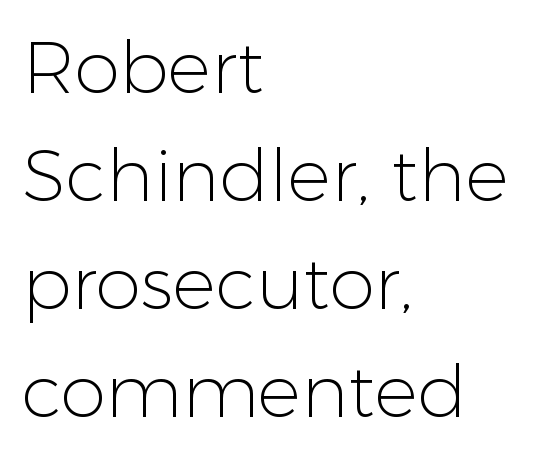
The image shows 73 px light sans-serif type, upright; set left-aligned, normal line spacing (1.48x), normal letter spacing, not underlined; low stroke contrast and a medium x-height.
